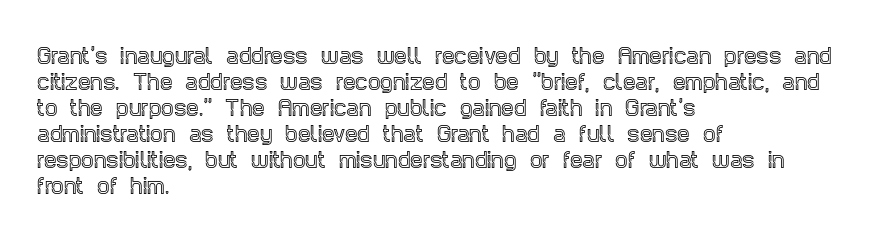
The letterforms sit shoulder to shoulder at normal distance. The lines in this sample share a left origin and differ only in where they stop. Lines of text with bare space underneath. This sample keeps an unexceptional amount of space between lines. Upright lettering throughout.
